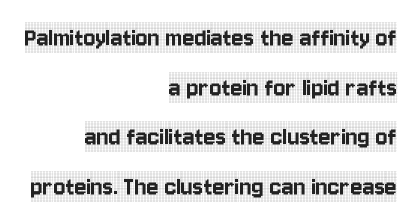
Q: Is the text italic (slanted)? A: No, it is upright.
Q: Is the typeface a serif or a sans-serif typeface? A: Serif.
Q: Is the text underlined? A: No.
Q: How is the paragraph aligned? A: Right-aligned.
Q: Is the spacing between letters normal or unusually wide? A: Normal.
Q: Width (condensed, normal, or wide)? A: Condensed.
Q: x-height? A: Large.
Q: Monospaced? A: No.
